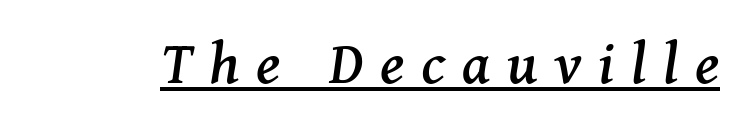
Q: Is the text italic (slanted)? A: Yes, it leans right by about 11 degrees.
Q: Is the typeface a serif or a sans-serif typeface? A: Serif.
Q: Is the text underlined? A: Yes.
Q: Is the spacing between letters normal or unusually wide? A: Unusually wide.
Q: Width (condensed, normal, or wide)? A: Normal.
Q: Stroke contrast? A: Medium.
Q: x-height? A: Medium.
Q: Monospaced? A: No.
